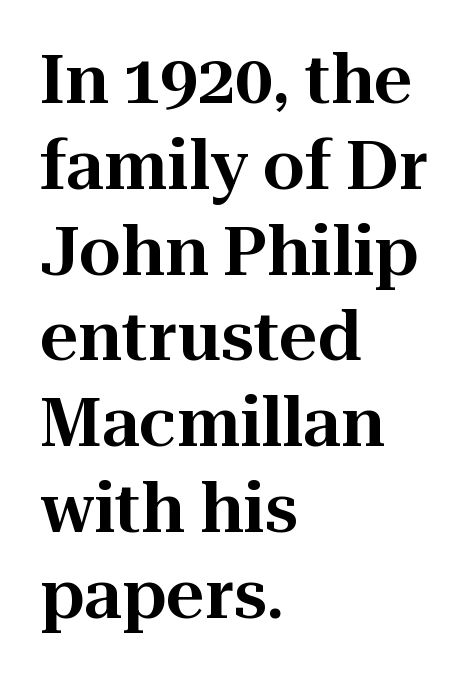
A classic flush-left, rag-right setting is used for this passage. The axis of the letterforms is exactly vertical. The glyphs in this specimen are seriffed. Character widths vary here, with narrow letters taking less room than wide ones. The tracking reads as untouched default to a designer's eye.
